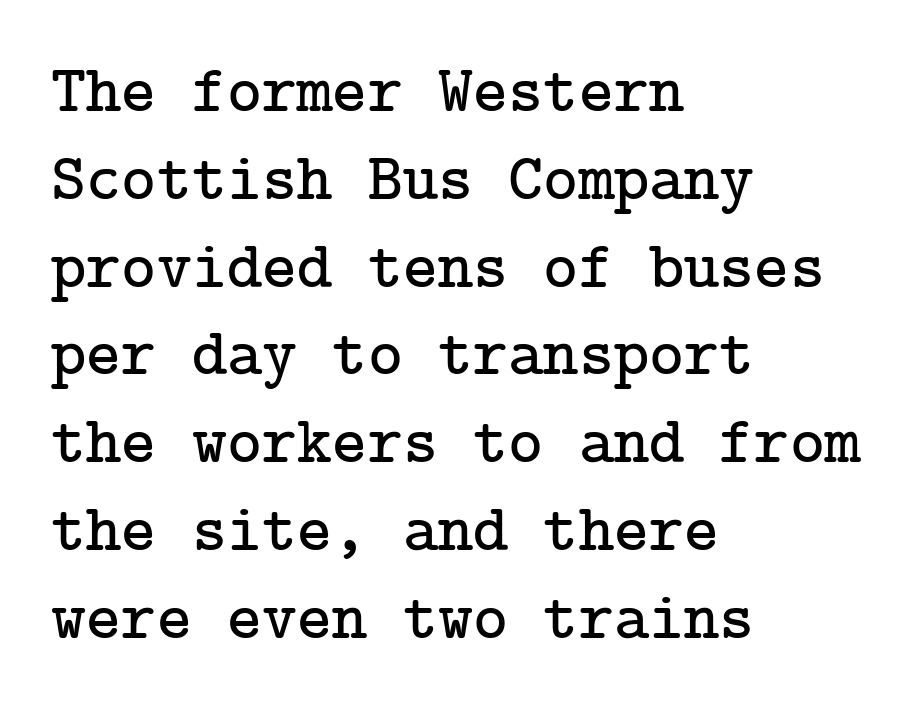
Does the copy run flush right? No — it runs flush left. Each letter's strokes conclude with small projecting serifs. The lettering stays uniformly vertical, giving the passage a roman look. Caption: standard tracking, unaltered. Has an underline been added? It has not. Line spacing here is normal.
